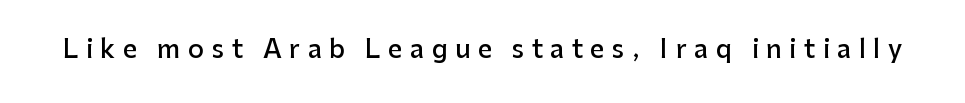
{"italic": "no", "bold": "semi", "underline": "no", "letter_spacing": "wide", "letter_spacing_em": 0.3, "glyph_px": 25}
